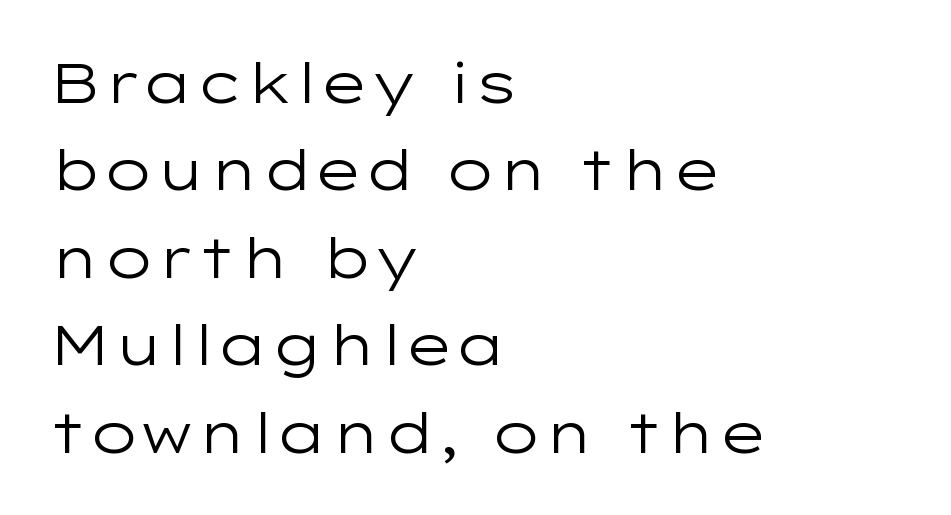
Q: Is the text bold? A: No.
Q: Is the text italic (slanted)? A: No, it is upright.
Q: Is the typeface a serif or a sans-serif typeface? A: Sans-serif.
Q: Is the text underlined? A: No.
Q: How is the paragraph aligned? A: Left-aligned.
Q: Is the spacing between letters normal or unusually wide? A: Normal.
Q: Is the spacing between lines tight, normal or loose? A: Normal.
Q: Width (condensed, normal, or wide)? A: Wide.
Q: Stroke contrast? A: Low.
Q: x-height? A: Medium.
Q: Monospaced? A: No.
